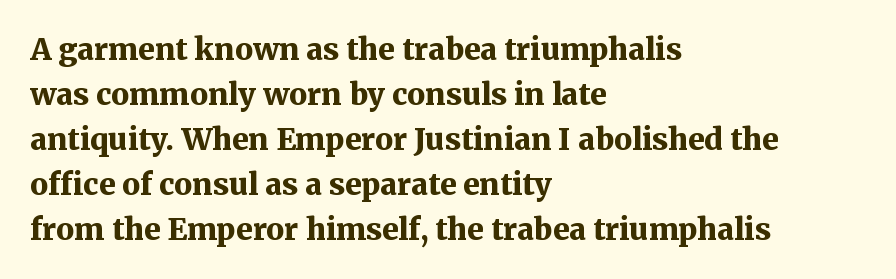
The image shows 30 px bold serif type, upright; set left-aligned, normal line spacing (1.5x), normal letter spacing, not underlined; medium stroke contrast and a medium x-height.
